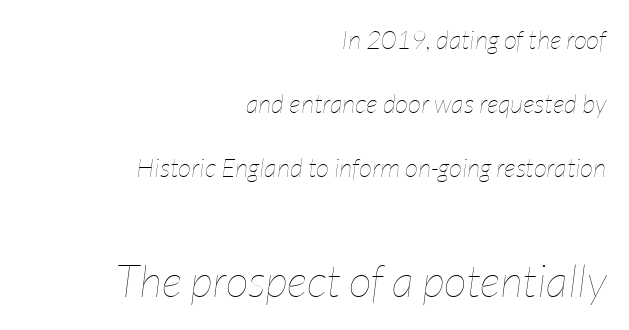
Compared with a typical body face, this is equally light or lighter still. The rendering uses a large line-height, opening up the rows. You could call the tracking neutral — neither tight nor loose. The text carries the slant typical of an italic or oblique font.
